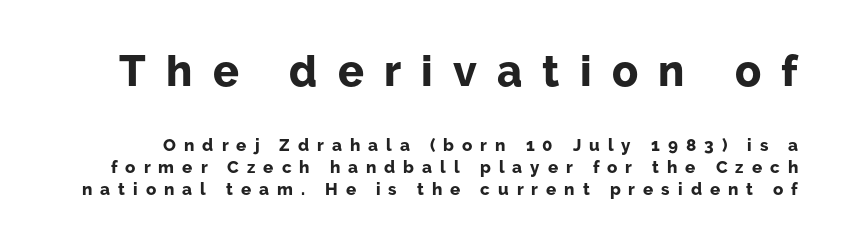
{"serif": "no", "italic": "no", "bold": "yes", "weight": "bold", "width": "normal", "stroke_contrast": "low", "x_height": "medium", "monospaced": "no", "underline": "no", "line_spacing": "normal", "line_spacing_ratio": 1.29, "letter_spacing": "wide", "letter_spacing_em": 0.47, "larger_block": "first", "size_ratio": 2.53, "glyph_px": 43}
